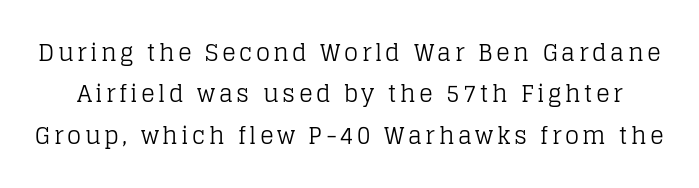
Q: Is the text bold? A: No.
Q: Is the text italic (slanted)? A: No, it is upright.
Q: Is the text underlined? A: No.
